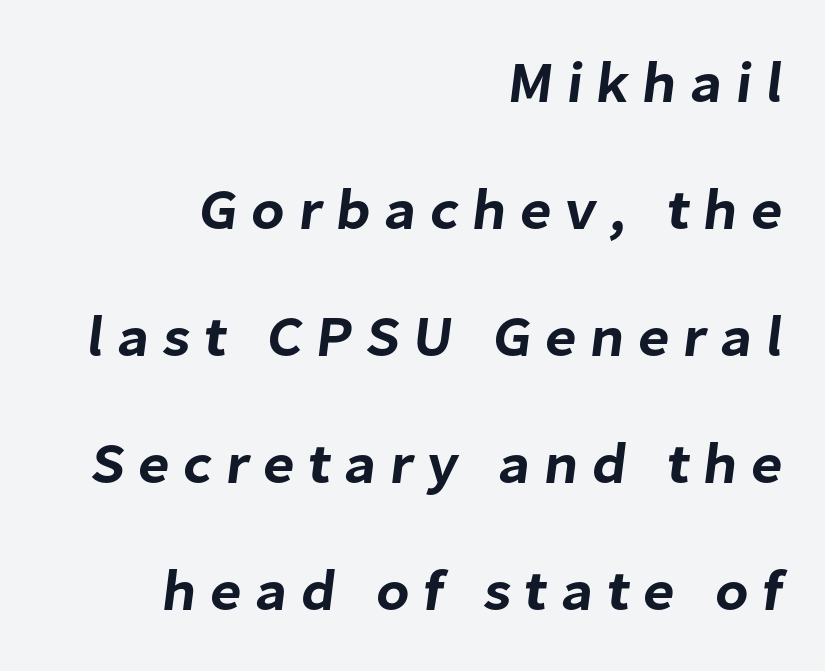
{"serif": "no", "width": "normal", "stroke_contrast": "low", "x_height": "medium", "monospaced": "no", "underline": "no", "align": "right", "line_spacing": "loose", "line_spacing_ratio": 2.19, "letter_spacing": "wide", "letter_spacing_em": 0.23, "glyph_px": 58}
